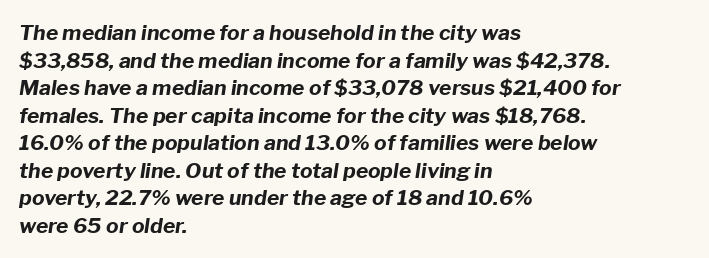
Lines of text with bare space underneath. Look at the stroke-to-counter ratio: heavy, a bold. Characters follow at the spacing the type designer built in. Regular leading.
